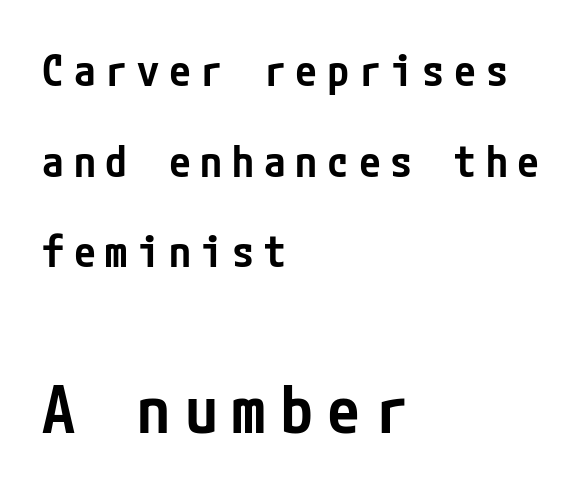
Q: Is the text bold? A: Semi-bold.
Q: Is the text italic (slanted)? A: No, it is upright.
Q: Is the typeface a serif or a sans-serif typeface? A: Sans-serif.
Q: Is the text underlined? A: No.
Q: How is the paragraph aligned? A: Left-aligned.
Q: Is the spacing between letters normal or unusually wide? A: Unusually wide.
Q: Is the spacing between lines tight, normal or loose? A: Loose.
Q: Which block of text is set in a larger size, the first (top) or the second (bottom)? A: The second (bottom) one.
Q: Width (condensed, normal, or wide)? A: Condensed.
Q: Stroke contrast? A: Low.
Q: x-height? A: Medium.
